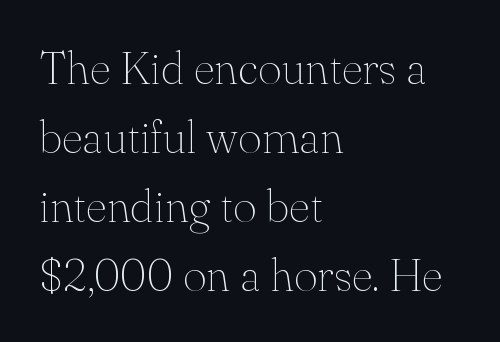
{"serif": "yes", "italic": "no", "bold": "no", "weight": "thin", "width": "normal", "stroke_contrast": "medium", "x_height": "small", "monospaced": "no", "underline": "no", "align": "left", "line_spacing": "normal", "line_spacing_ratio": 1.5, "letter_spacing": "normal", "letter_spacing_em": 0.0, "glyph_px": 46}
